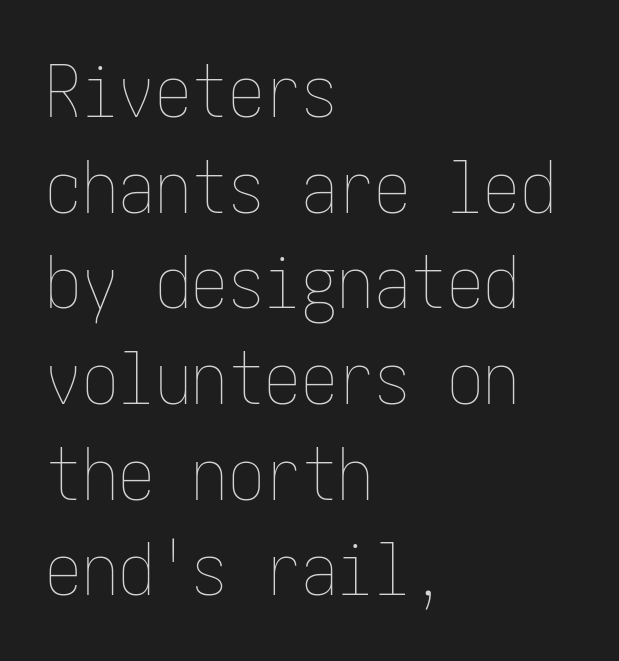
The image shows 73 px thin, condensed type, upright; set left-aligned, normal line spacing (1.31x), normal letter spacing, not underlined; low stroke contrast and a medium x-height.
